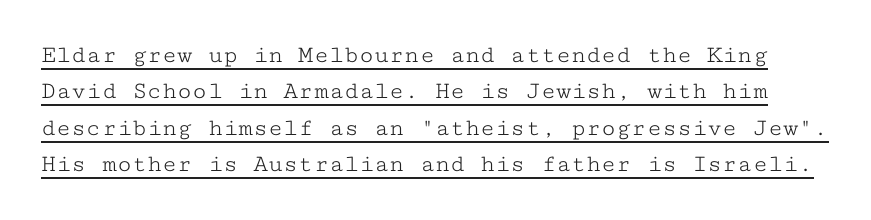
{"italic": "no", "bold": "no", "underline": "yes", "line_spacing": "normal", "line_spacing_ratio": 1.46, "letter_spacing": "normal", "letter_spacing_em": 0.0, "glyph_px": 25}
